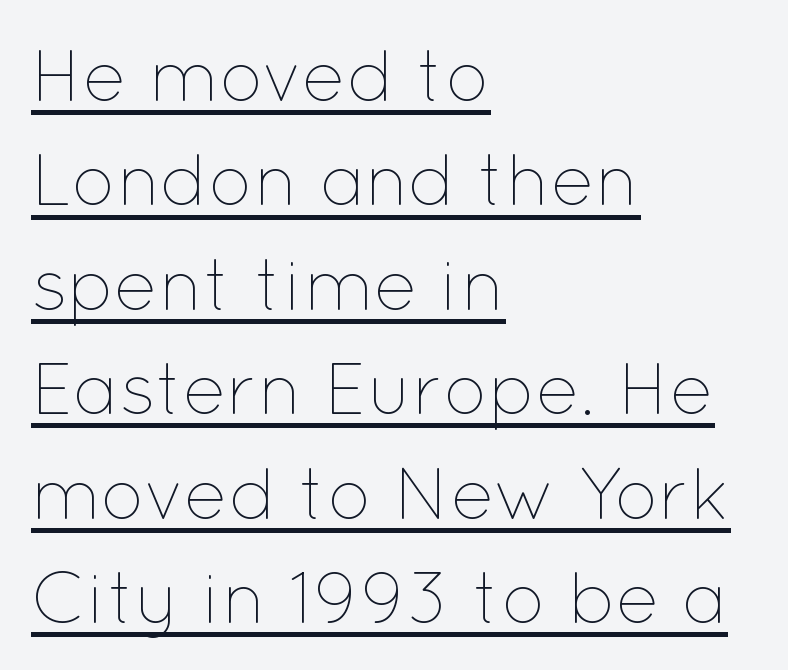
{"italic": "no", "bold": "no", "weight": "thin", "width": "normal", "stroke_contrast": "low", "x_height": "medium", "monospaced": "no", "underline": "yes", "align": "left", "line_spacing": "normal", "line_spacing_ratio": 1.43, "letter_spacing": "normal", "letter_spacing_em": 0.0, "glyph_px": 73}
